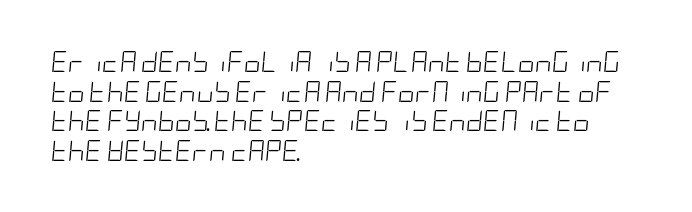
{"italic": "yes", "lean": "right", "slant_degrees": 5, "bold": "no", "underline": "no", "align": "left", "line_spacing": "normal", "line_spacing_ratio": 1.41, "letter_spacing": "normal", "letter_spacing_em": 0.0, "glyph_px": 21}
